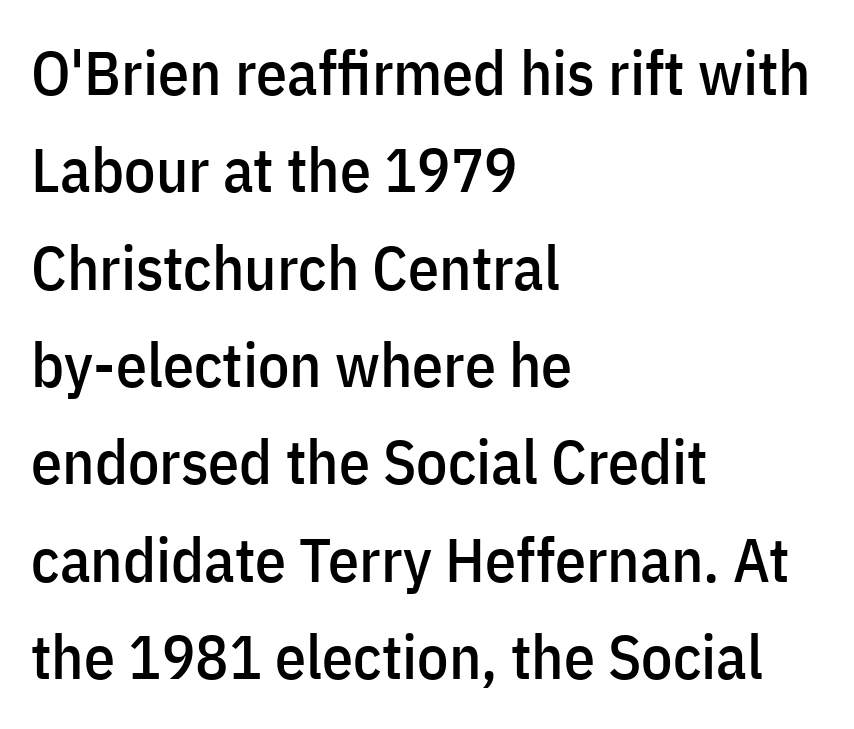
{"serif": "no", "italic": "no", "width": "condensed", "stroke_contrast": "low", "x_height": "medium", "monospaced": "no", "underline": "no", "align": "left", "line_spacing": "normal", "line_spacing_ratio": 1.57, "letter_spacing": "normal", "letter_spacing_em": 0.0, "glyph_px": 62}
